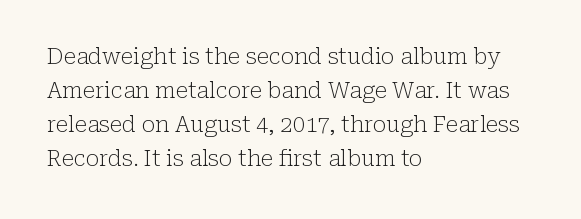
These lines stack with their left ends in a neat column. Any mark beneath the type? The region is blank. Short note: letters normally spaced. The type sits square on the baseline with zero lean.
